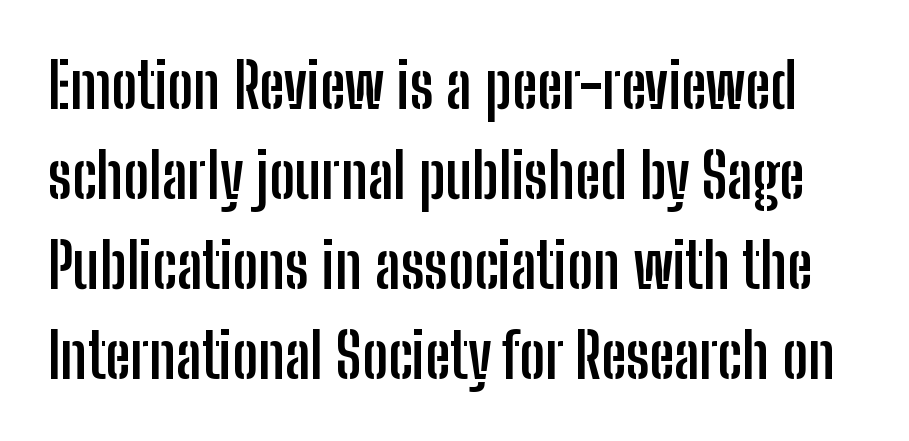
The image shows 62 px semibold, condensed sans-serif type, upright; set normal line spacing (1.45x), normal letter spacing, not underlined; low stroke contrast and a medium x-height.
